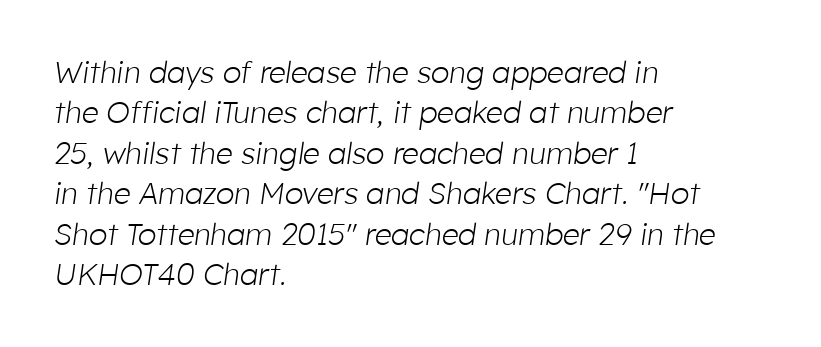
Q: Is the text bold? A: No.
Q: Is the text italic (slanted)? A: Yes, it leans right by about 8 degrees.
Q: Is the text underlined? A: No.
Q: How is the paragraph aligned? A: Left-aligned.
Q: Is the spacing between letters normal or unusually wide? A: Normal.
Q: Is the spacing between lines tight, normal or loose? A: Normal.
Q: Width (condensed, normal, or wide)? A: Normal.
Q: Stroke contrast? A: Low.
Q: x-height? A: Medium.
Q: Monospaced? A: No.
